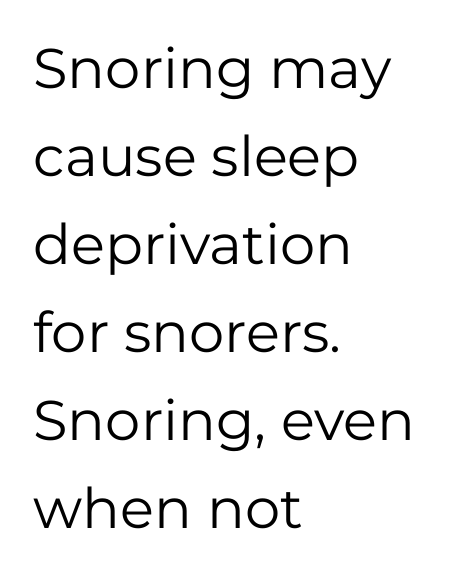
Q: Is the text bold? A: No.
Q: Is the text italic (slanted)? A: No, it is upright.
Q: Is the typeface a serif or a sans-serif typeface? A: Sans-serif.
Q: Is the text underlined? A: No.
Q: How is the paragraph aligned? A: Left-aligned.
Q: Is the spacing between letters normal or unusually wide? A: Normal.
Q: Is the spacing between lines tight, normal or loose? A: Normal.
Q: Width (condensed, normal, or wide)? A: Normal.
Q: Stroke contrast? A: Low.
Q: x-height? A: Medium.
Q: Monospaced? A: No.
